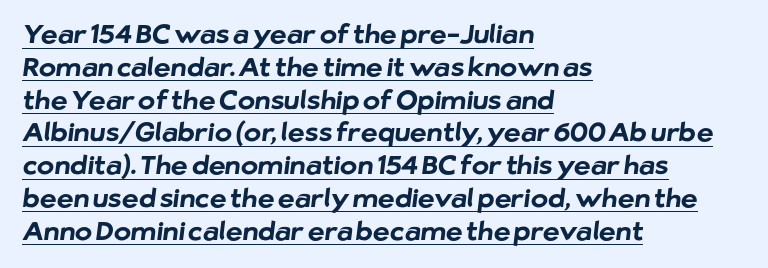
Q: Is the text bold? A: Yes.
Q: Is the text underlined? A: Yes.
Q: How is the paragraph aligned? A: Left-aligned.
Q: Is the spacing between letters normal or unusually wide? A: Normal.
Q: Is the spacing between lines tight, normal or loose? A: Normal.
